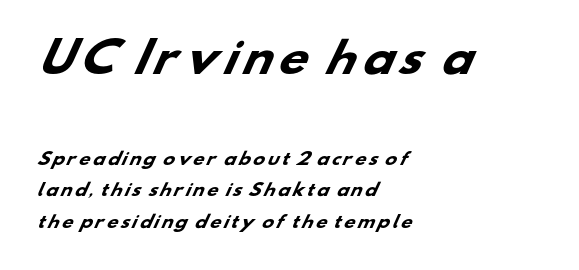
The image shows 41 px heavy, wide sans-serif type; set left-aligned, loose line spacing (1.97x), not underlined; the first (top) block is 2.56x larger; low stroke contrast and a small x-height.
